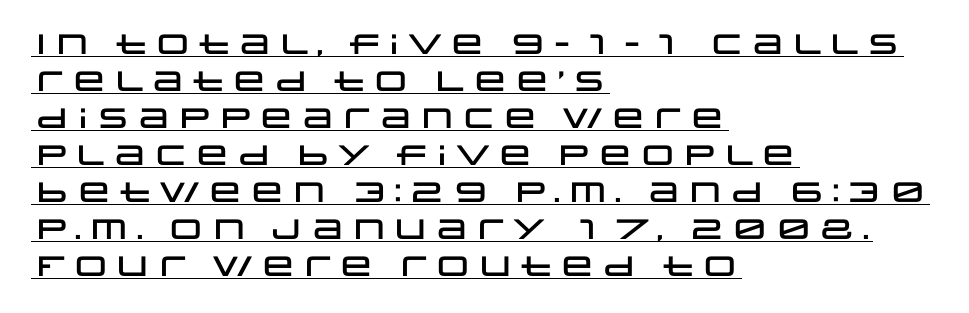
The image shows 28 px wide sans-serif type, upright; set left-aligned, normal line spacing (1.32x), normal letter spacing, underlined; low stroke contrast and a large x-height.
